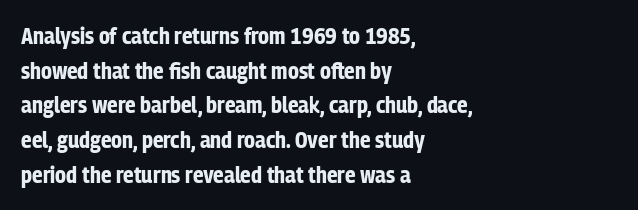
{"italic": "no", "bold": "yes", "underline": "no", "align": "left", "line_spacing": "normal", "line_spacing_ratio": 1.51, "letter_spacing": "normal", "letter_spacing_em": 0.0, "glyph_px": 23}
